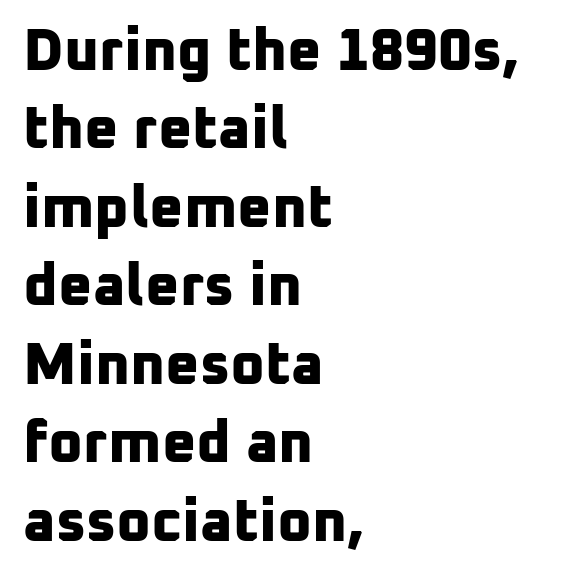
Q: Is the text bold? A: Yes.
Q: Is the typeface a serif or a sans-serif typeface? A: Sans-serif.
Q: Is the text underlined? A: No.
Q: How is the paragraph aligned? A: Left-aligned.
Q: Is the spacing between letters normal or unusually wide? A: Normal.
Q: Is the spacing between lines tight, normal or loose? A: Normal.
Q: Width (condensed, normal, or wide)? A: Normal.
Q: Stroke contrast? A: Low.
Q: x-height? A: Medium.
Q: Monospaced? A: No.
